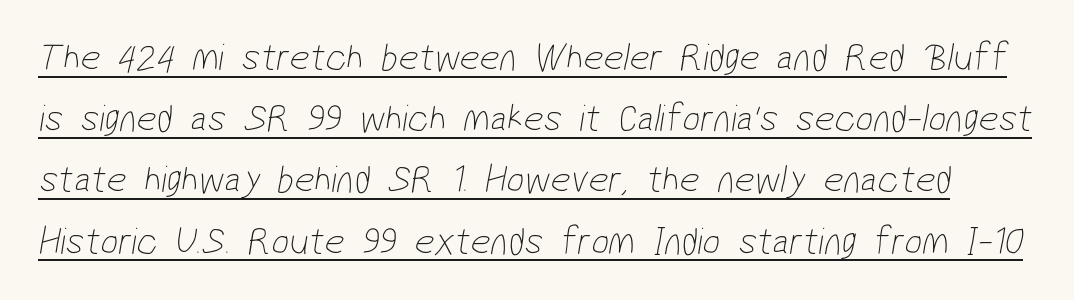
The image shows 39 px thin, condensed sans-serif type; set normal line spacing (1.57x), normal letter spacing, underlined; low stroke contrast and a medium x-height.
